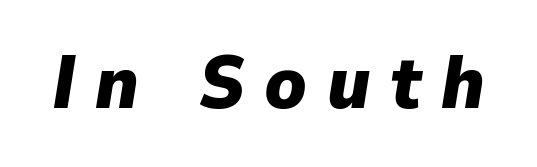
Only glyphs here, with clear space below each row. Loose tracking; the words dissolve into strings of separated letters. It's the slanting kind of type. Looks like regular typesetting: each glyph gets only the width it needs.
